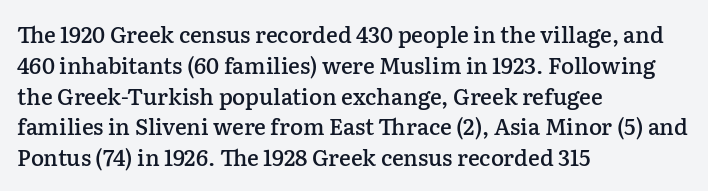
The image shows 22 px text type, upright; set left-aligned, normal line spacing (1.4x), normal letter spacing, not underlined.
